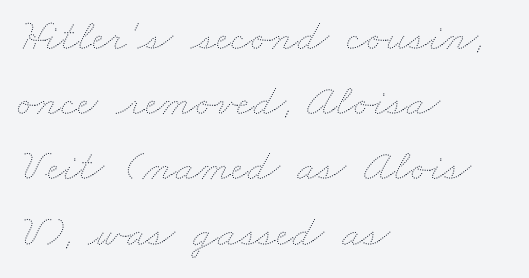
Q: Is the text bold? A: No.
Q: Is the text underlined? A: No.
Q: How is the paragraph aligned? A: Left-aligned.
Q: Is the spacing between letters normal or unusually wide? A: Normal.
Q: Is the spacing between lines tight, normal or loose? A: Normal.
Q: Width (condensed, normal, or wide)? A: Wide.
Q: Stroke contrast? A: Medium.
Q: x-height? A: Small.
Q: Monospaced? A: No.
